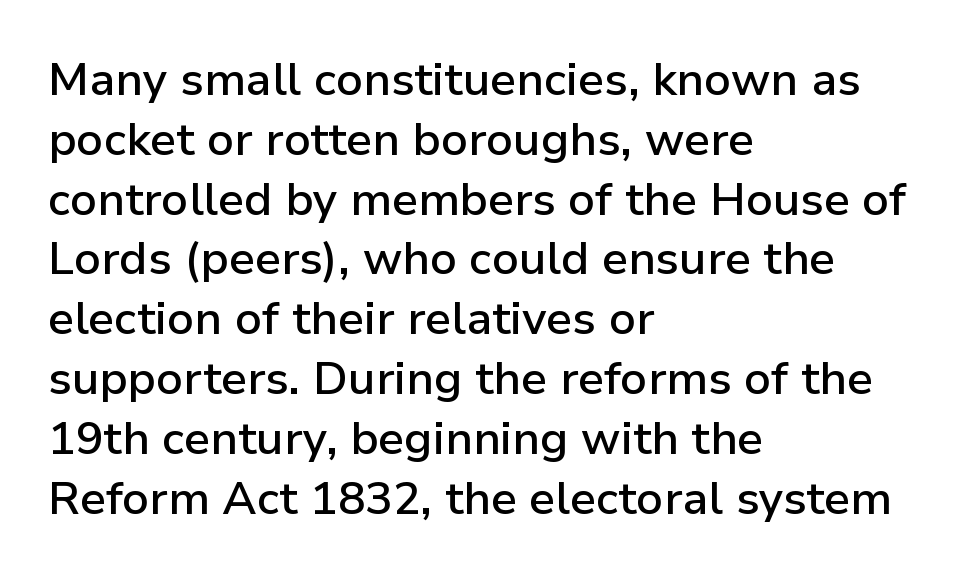
Looks like regular typesetting: each glyph gets only the width it needs. In terms of weight, the rendering is demibold, just under bold. The glyphs are unaccompanied by any horizontal stroke below them. Look at the tracking — it's just the regular setting, nothing added. If you drew a line through each stem, it would be perfectly vertical. To sum up the face: it is a sans, with no serifs.
